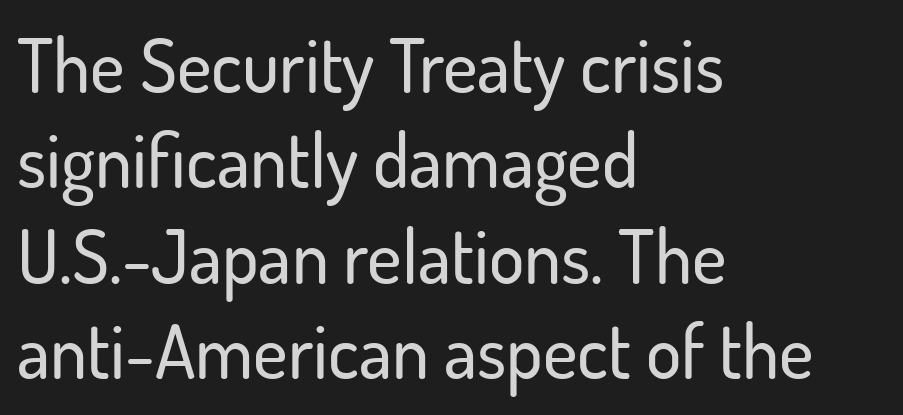
Looks like regular typesetting: each glyph gets only the width it needs. Layout note: lines flush left. Rule under the text: the space is simply empty. Does the lettering tilt? It doesn't — this is upright. The passage shown stacks its lines at a standard gap. Words appear dense and cohesive because spacing is normal.
